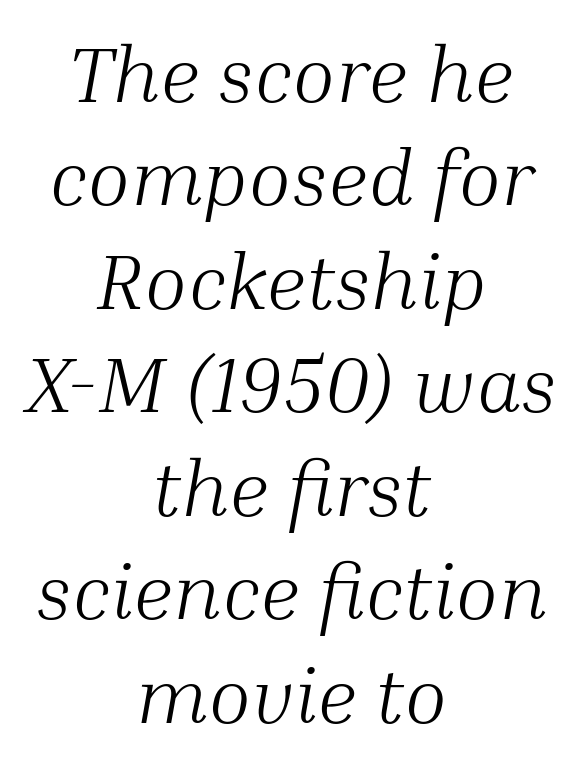
The image shows 79 px light serif type, italic (leaning right); set centered, normal line spacing (1.31x), normal letter spacing, not underlined; medium stroke contrast and a medium x-height.
